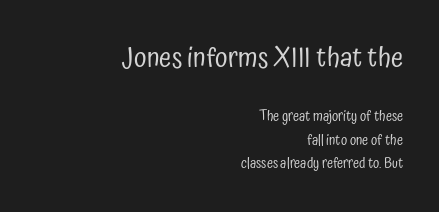
The image shows 28 px regular-weight, condensed sans-serif type, upright; set right-aligned, normal line spacing (1.67x), normal letter spacing, not underlined; the first (top) block is 2.0x larger; low stroke contrast and a medium x-height.
